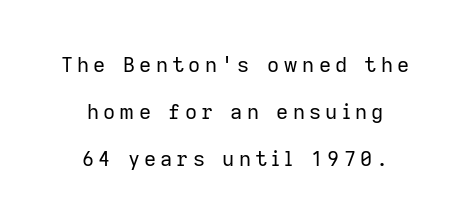
{"italic": "no", "bold": "no", "underline": "no", "align": "center", "line_spacing": "loose", "line_spacing_ratio": 2.23, "letter_spacing": "wide", "letter_spacing_em": 0.2, "glyph_px": 21}
